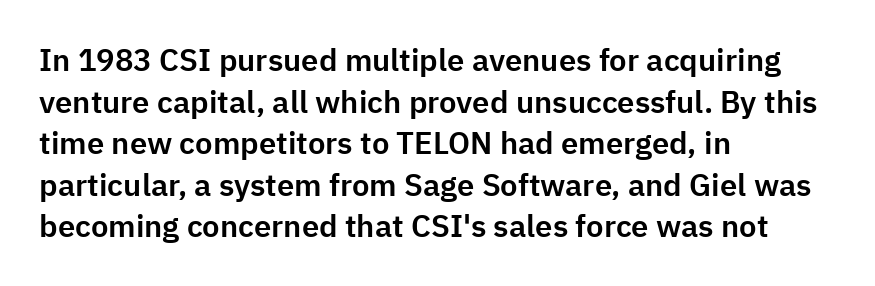
Q: Is the text italic (slanted)? A: No, it is upright.
Q: Is the typeface a serif or a sans-serif typeface? A: Sans-serif.
Q: Is the text underlined? A: No.
Q: How is the paragraph aligned? A: Left-aligned.
Q: Is the spacing between letters normal or unusually wide? A: Normal.
Q: Is the spacing between lines tight, normal or loose? A: Normal.
Q: Width (condensed, normal, or wide)? A: Normal.
Q: Stroke contrast? A: Low.
Q: x-height? A: Medium.
Q: Monospaced? A: No.
